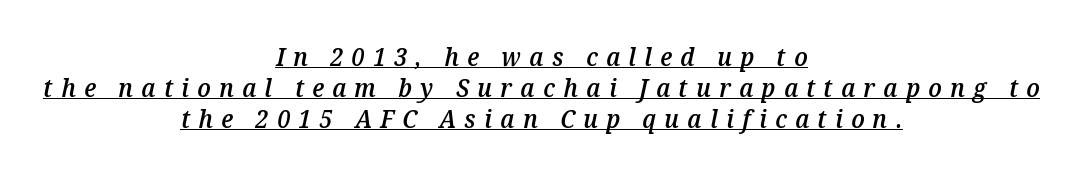
The image shows 25 px text type, italic (leaning right); set centered, line spacing 1.24x, unusually wide letter spacing (+0.33 em), underlined.
